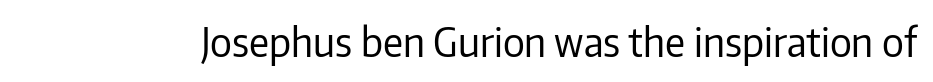
The image shows 39 px regular-weight sans-serif type, upright; set normal letter spacing, not underlined; low stroke contrast and a medium x-height.
